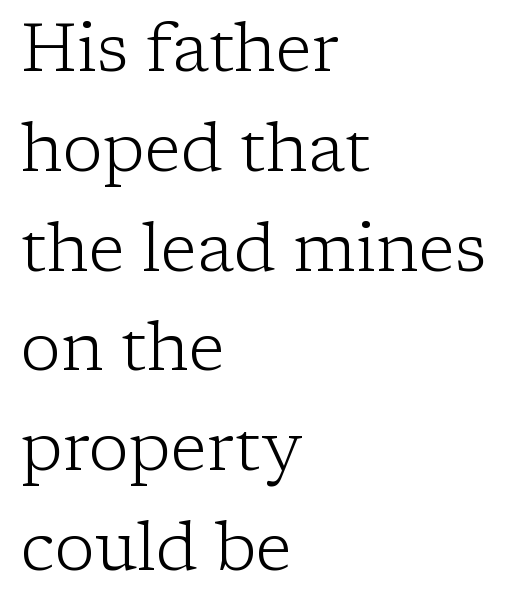
The image shows 67 px light serif type, upright; set left-aligned, normal line spacing (1.49x), normal letter spacing, not underlined; low stroke contrast and a medium x-height.
